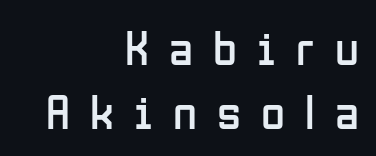
You can tell from the bare stems that sans-serif type was used. Horizontally, the lines are justified to the trailing edge only. The font sits on the lighter half of the weight spectrum, regular included. The space between consecutive lines is moderate.
